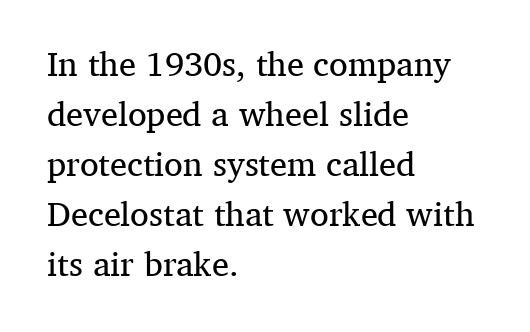
Q: Is the text bold? A: No.
Q: Is the text italic (slanted)? A: No, it is upright.
Q: Is the typeface a serif or a sans-serif typeface? A: Serif.
Q: Is the text underlined? A: No.
Q: How is the paragraph aligned? A: Left-aligned.
Q: Is the spacing between letters normal or unusually wide? A: Normal.
Q: Is the spacing between lines tight, normal or loose? A: Normal.
Q: Width (condensed, normal, or wide)? A: Normal.
Q: Stroke contrast? A: Medium.
Q: x-height? A: Medium.
Q: Monospaced? A: No.
